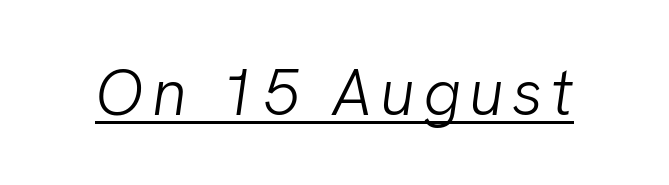
{"serif": "no", "bold": "no", "weight": "light", "width": "normal", "stroke_contrast": "low", "x_height": "medium", "monospaced": "no", "underline": "yes", "glyph_px": 65}
